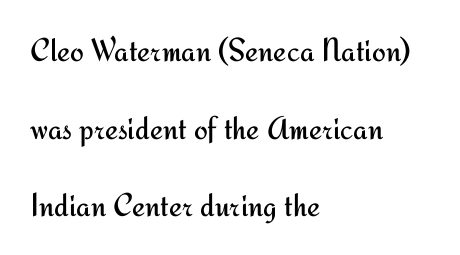
Q: Is the text bold? A: No.
Q: Is the text italic (slanted)? A: No, it is upright.
Q: Is the typeface a serif or a sans-serif typeface? A: Sans-serif.
Q: Is the text underlined? A: No.
Q: How is the paragraph aligned? A: Left-aligned.
Q: Is the spacing between letters normal or unusually wide? A: Normal.
Q: Is the spacing between lines tight, normal or loose? A: Loose.
Q: Width (condensed, normal, or wide)? A: Normal.
Q: Stroke contrast? A: Medium.
Q: x-height? A: Small.
Q: Monospaced? A: No.
